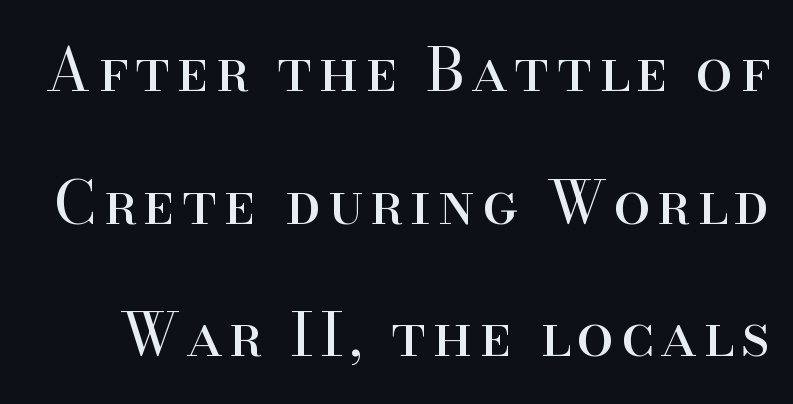
The image shows 60 px regular-weight serif type, upright; set loose line spacing (2.21x), not underlined; high stroke contrast and a small x-height.
